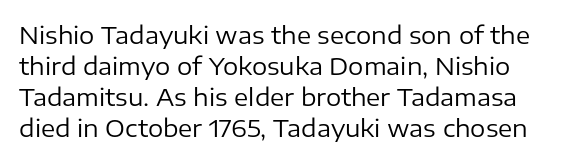
{"italic": "no", "bold": "no", "underline": "no", "line_spacing": "normal", "line_spacing_ratio": 1.29, "letter_spacing": "normal", "letter_spacing_em": 0.0, "glyph_px": 24}
